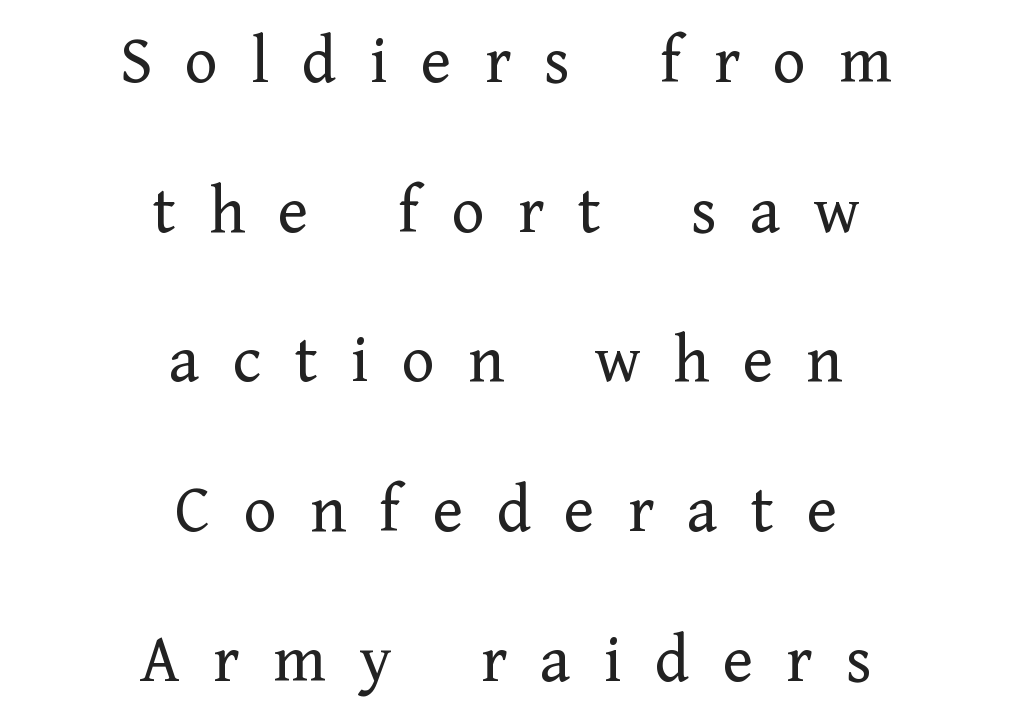
The image shows 69 px regular-weight serif type, upright; set centered, loose line spacing (2.17x), unusually wide letter spacing (+0.48 em), not underlined; low stroke contrast and a medium x-height.
